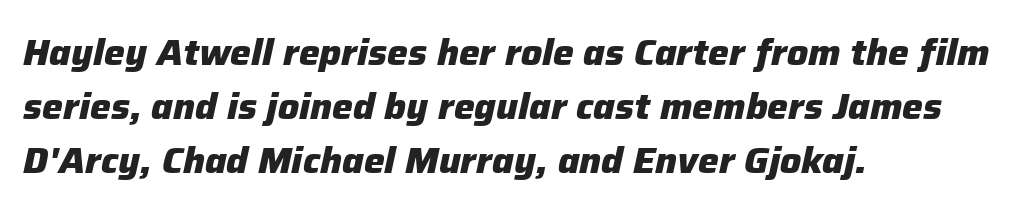
Observe the ordinary spacing: letters are neighbours, not strangers. Varying glyph widths throughout — classic text-font behaviour. One-word summary of the alignment: left. In terms of posture, this sample is oblique. Successive baselines arrive at the customary interval.
